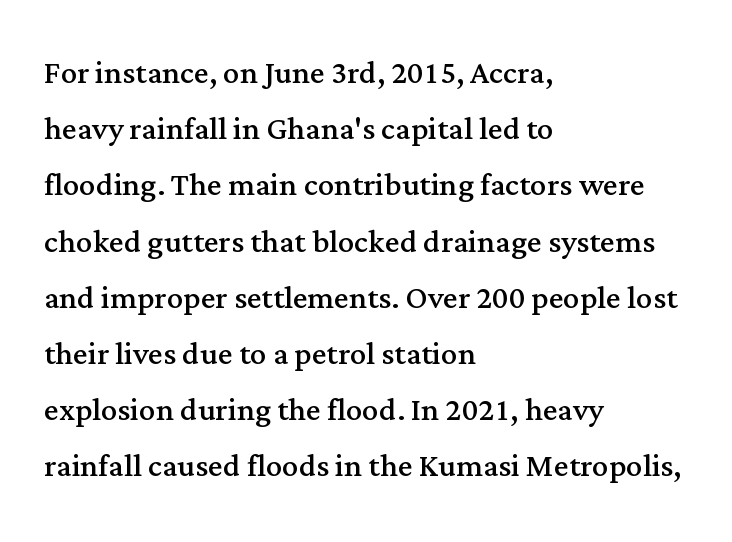
{"serif": "yes", "italic": "no", "bold": "no", "weight": "regular", "width": "normal", "stroke_contrast": "medium", "x_height": "medium", "monospaced": "no", "underline": "no", "align": "left", "line_spacing": "normal", "line_spacing_ratio": 1.37, "letter_spacing": "normal", "letter_spacing_em": 0.0, "glyph_px": 41}
